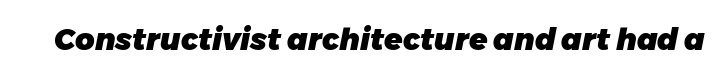
The image shows 30 px heavy type, italic (leaning right); set normal letter spacing, not underlined; low stroke contrast and a medium x-height.
